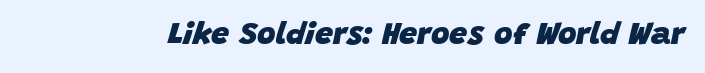
Q: Is the text bold? A: Yes.
Q: Is the text italic (slanted)? A: Yes, it leans right by about 15 degrees.
Q: Is the text underlined? A: No.
Q: Is the spacing between letters normal or unusually wide? A: Normal.
Q: Width (condensed, normal, or wide)? A: Normal.
Q: Stroke contrast? A: Low.
Q: x-height? A: Large.
Q: Monospaced? A: No.
